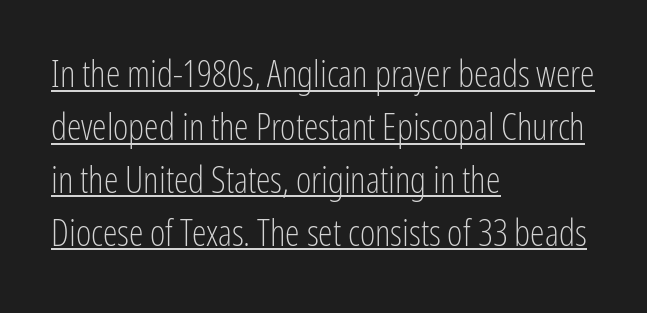
Q: Is the text bold? A: No.
Q: Is the text italic (slanted)? A: No, it is upright.
Q: Is the typeface a serif or a sans-serif typeface? A: Sans-serif.
Q: Is the text underlined? A: Yes.
Q: How is the paragraph aligned? A: Left-aligned.
Q: Is the spacing between letters normal or unusually wide? A: Normal.
Q: Is the spacing between lines tight, normal or loose? A: Normal.
Q: Width (condensed, normal, or wide)? A: Condensed.
Q: Stroke contrast? A: Low.
Q: x-height? A: Medium.
Q: Monospaced? A: No.
